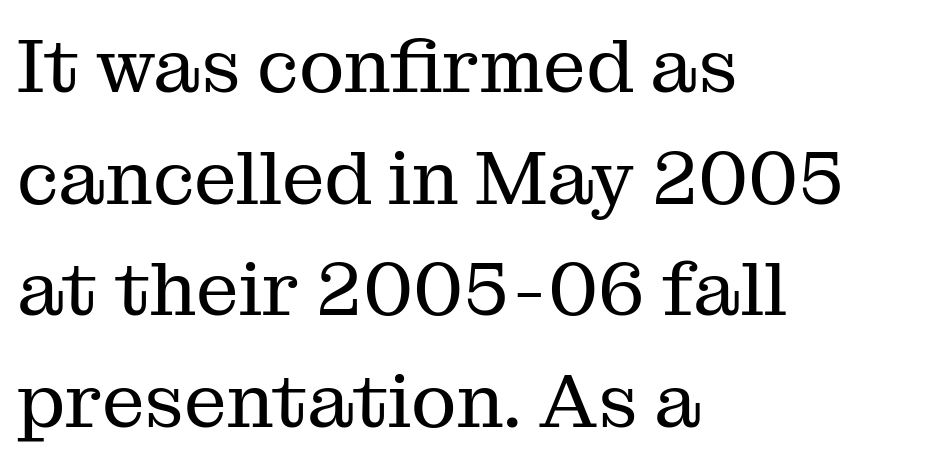
Horizontal alignment here is leftward, the default for most running prose. This rendering employs a face with finishing strokes, i.e., a serif. Line spacing here is normal. Each letter keeps its own natural width here, so spacing adapts to shape.
